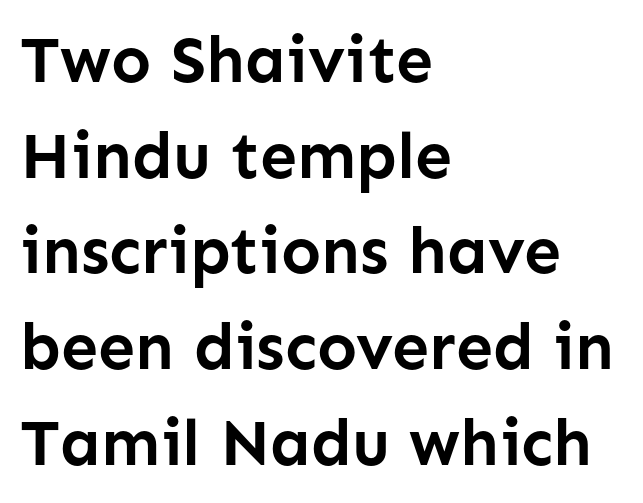
This rendering uses left alignment, leaving the right contour irregular. The characters display no serif detailing; their extremities are plain. Weight check: bold — yes, fully. Regarding leading, the lines here are spaced in the standard way. The passage shown is not underscored anywhere.
